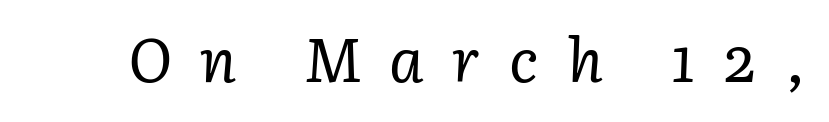
Q: Is the text bold? A: No.
Q: Is the text italic (slanted)? A: Yes, it leans right by about 3 degrees.
Q: Is the typeface a serif or a sans-serif typeface? A: Serif.
Q: Is the text underlined? A: No.
Q: Is the spacing between letters normal or unusually wide? A: Unusually wide.
Q: Width (condensed, normal, or wide)? A: Normal.
Q: Stroke contrast? A: Low.
Q: x-height? A: Medium.
Q: Monospaced? A: No.
